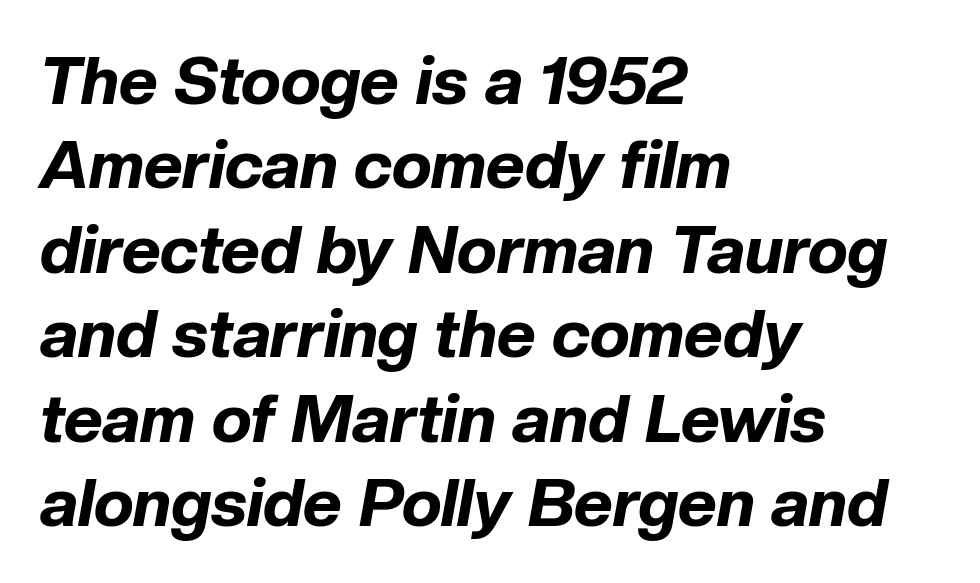
Whoever set this chose a conventional vertical rhythm. Style check: oblique. The compositor pushed each line to the left boundary. Clear beneath every line of the passage.
